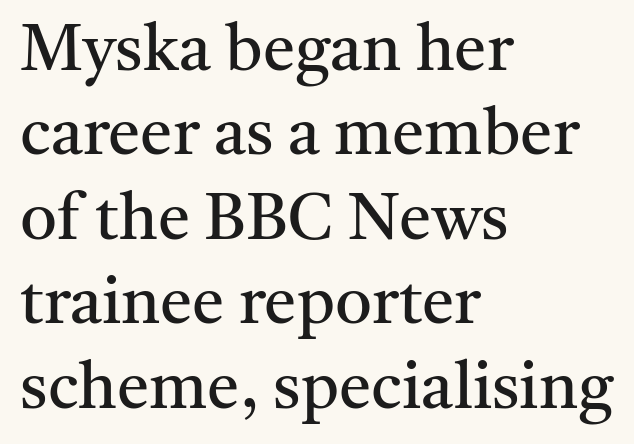
{"serif": "yes", "italic": "no", "bold": "no", "weight": "regular", "width": "normal", "stroke_contrast": "medium", "x_height": "medium", "monospaced": "no", "underline": "no", "align": "left", "line_spacing": "normal", "line_spacing_ratio": 1.3, "letter_spacing": "normal", "letter_spacing_em": 0.0, "glyph_px": 65}
